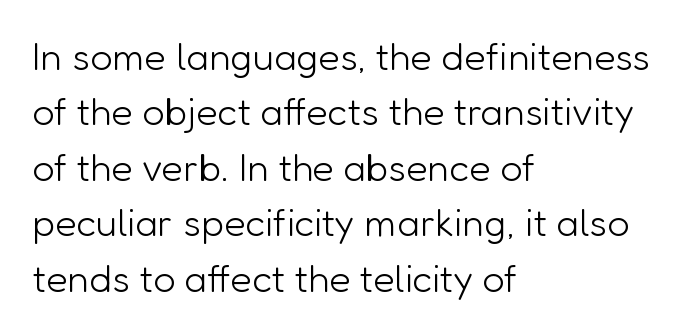
{"serif": "no", "italic": "no", "bold": "no", "weight": "light", "width": "normal", "stroke_contrast": "low", "x_height": "medium", "monospaced": "no", "underline": "no", "align": "left", "line_spacing": "normal", "line_spacing_ratio": 1.42, "letter_spacing": "normal", "letter_spacing_em": 0.0, "glyph_px": 39}
